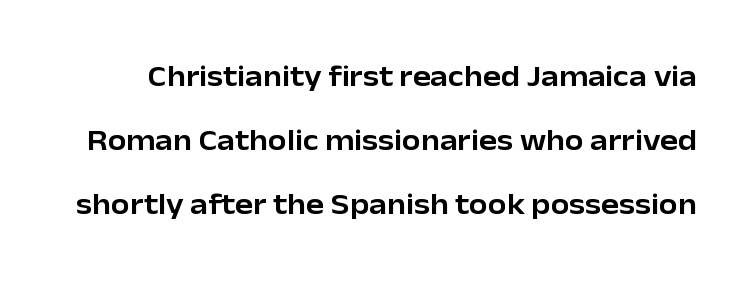
Q: Is the text italic (slanted)? A: No, it is upright.
Q: Is the typeface a serif or a sans-serif typeface? A: Sans-serif.
Q: Is the text underlined? A: No.
Q: Is the spacing between letters normal or unusually wide? A: Normal.
Q: Is the spacing between lines tight, normal or loose? A: Loose.
Q: Width (condensed, normal, or wide)? A: Normal.
Q: Stroke contrast? A: Low.
Q: x-height? A: Medium.
Q: Monospaced? A: No.
